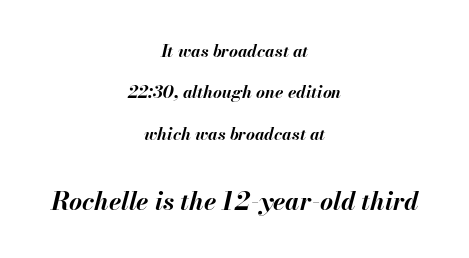
The words here are not underlined. Horizontal bands of white between lines are thick stripes. Default kerning and tracking; the words read as compact shapes. Summary of weight: heavy, a full bold. The passage shown begins with its smaller block and ends with its larger one.
